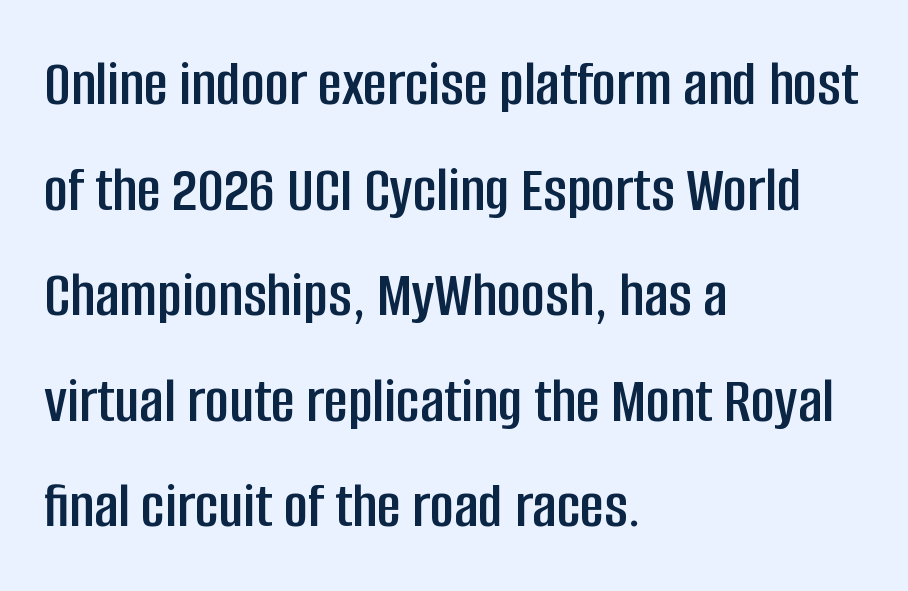
The image shows 66 px condensed sans-serif type, upright; set left-aligned, normal line spacing (1.6x), normal letter spacing, not underlined; low stroke contrast and a large x-height.
